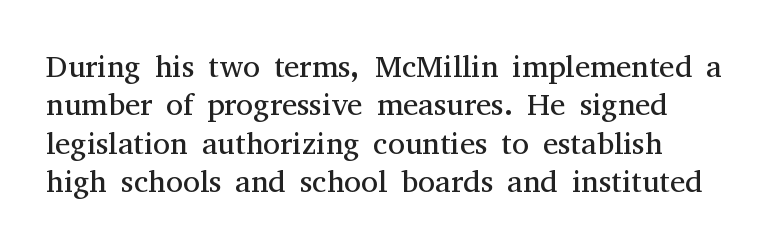
Here the glyphs are tracked normally, forming tight word shapes. No word sits above an underline. A light-to-regular cut is what we see here. The passage shown is typed in a proportional face where columns would drift. This sample uses a serif face.
